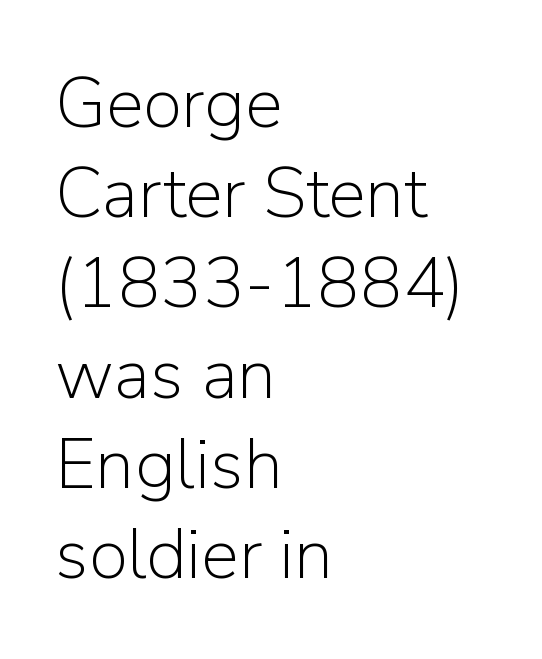
Look at the bottom of the vertical strokes: they stop flat, with no serifs. On a weight scale, this lands at 450 or below. The tracking reads as untouched default to a designer's eye. Tall strokes in this sample are plumb rather than angled. Regarding leading, the lines here are spaced in the standard way.
